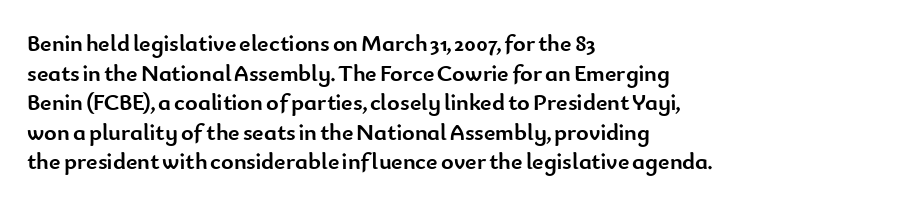
Nobody drew a line under any word here. The lettering stays uniformly vertical, giving the passage a roman look. Each word holds together tightly as a unit, with standard inter-letter gaps. A student would call this left alignment; a typographer would say flush left, rag right. Typographic density is high because the face is bold.
